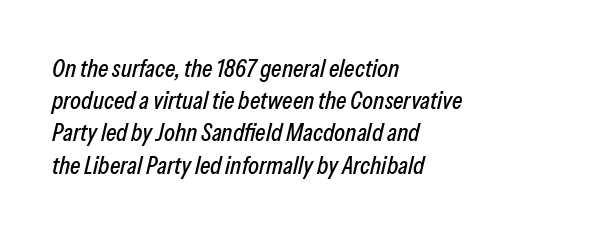
The image shows 25 px text type, italic (leaning right); set left-aligned, normal line spacing (1.29x), normal letter spacing, not underlined.
